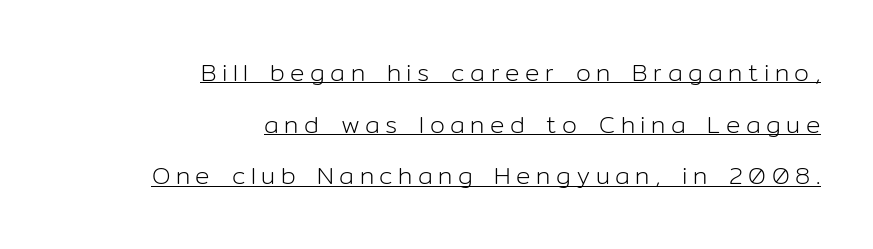
This rendering uses right alignment, leaving the left contour irregular. Every word sits above its own underline. Is this a heavy cut? Hardly; it is regular or lighter. A roman cut, with each character standing at attention. Whoever set this chose breathing room over compactness in the vertical rhythm.
